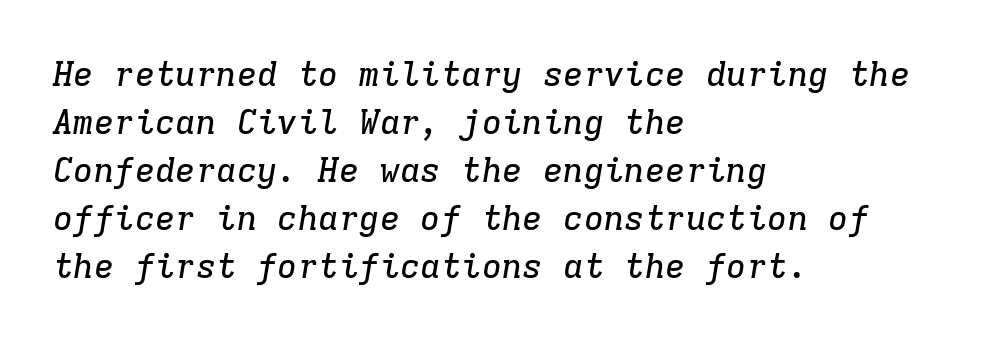
{"serif": "yes", "italic": "yes", "lean": "right", "slant_degrees": 9, "width": "normal", "stroke_contrast": "low", "x_height": "medium", "monospaced": "yes", "underline": "no", "align": "left", "line_spacing": "normal", "line_spacing_ratio": 1.41, "letter_spacing": "normal", "letter_spacing_em": 0.0, "glyph_px": 34}
